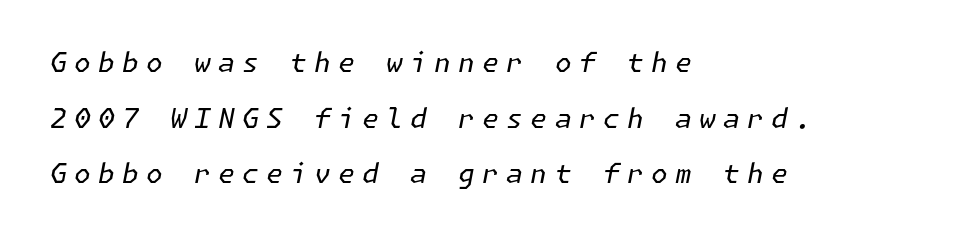
Anything drawn beneath the words? Only blank space. The glyphs look as if they've been sheared to an angle. Horizontally, the lines are justified to the leading edge only. Weight: not bold — regular or lighter. This block would shrink considerably if given ordinary leading; it's expanded now. Tracking value appears strongly positive — letters spread wide.
